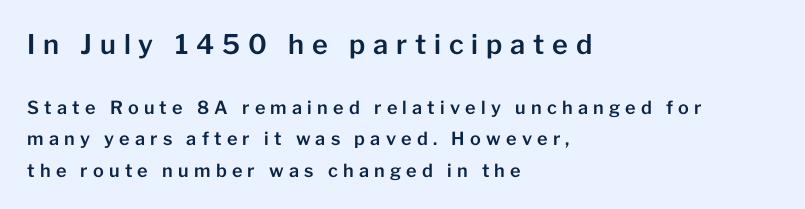
Block one is the big one; block two sits smaller underneath. A bare baseline throughout the passage. Someone cranked the tracking dial way up on this one. Every stem runs plumb, perpendicular to the baseline. The lines in this sample share a left origin and differ only in where they stop.
